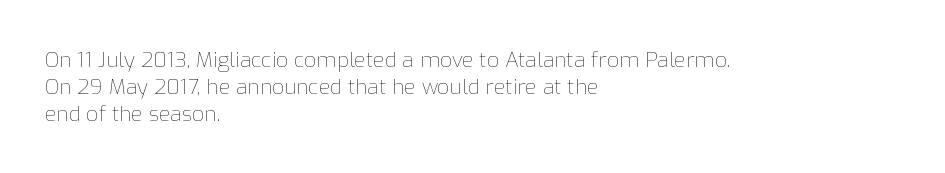
Q: Is the text bold? A: No.
Q: Is the text italic (slanted)? A: No, it is upright.
Q: Is the text underlined? A: No.
Q: How is the paragraph aligned? A: Left-aligned.
Q: Is the spacing between letters normal or unusually wide? A: Normal.
Q: Is the spacing between lines tight, normal or loose? A: Normal.
